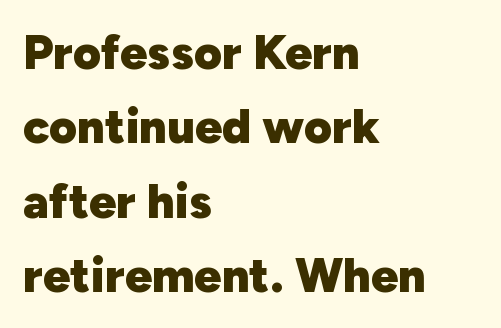
{"serif": "no", "italic": "no", "bold": "yes", "weight": "heavy", "width": "normal", "stroke_contrast": "low", "x_height": "medium", "monospaced": "no", "underline": "no", "align": "left", "line_spacing": "normal", "line_spacing_ratio": 1.55, "letter_spacing": "normal", "letter_spacing_em": 0.0, "glyph_px": 48}
